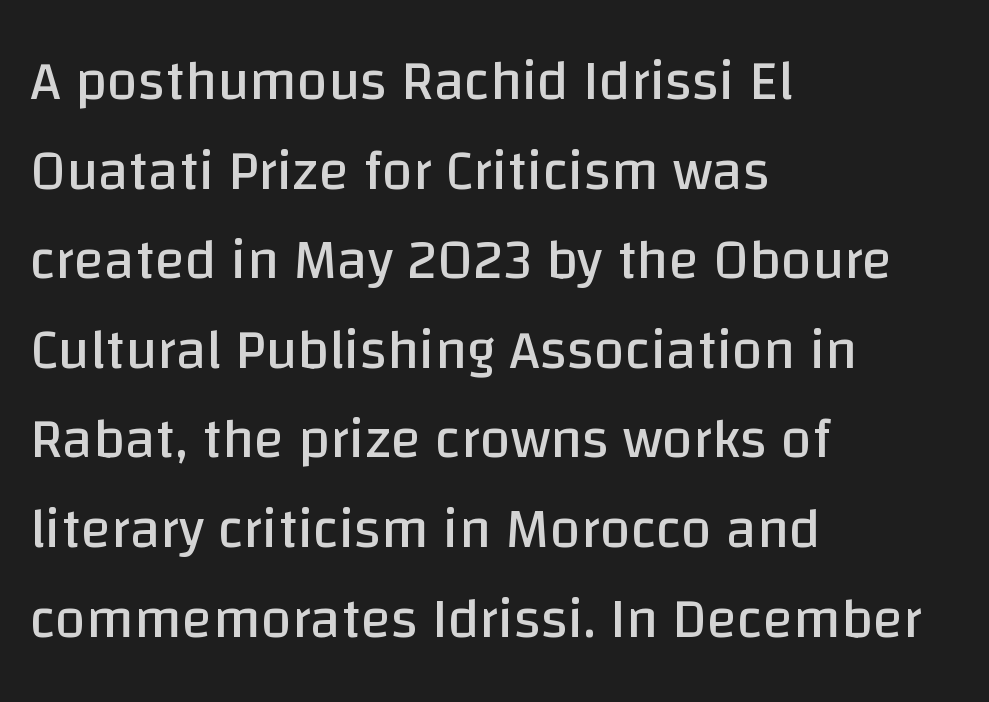
The image shows 56 px regular-weight sans-serif type, upright; set left-aligned, normal line spacing (1.6x), normal letter spacing, not underlined; low stroke contrast and a large x-height.
